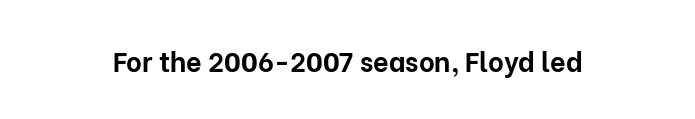
Q: Is the text bold? A: Yes.
Q: Is the text italic (slanted)? A: No, it is upright.
Q: Is the text underlined? A: No.
Q: Is the spacing between letters normal or unusually wide? A: Normal.
